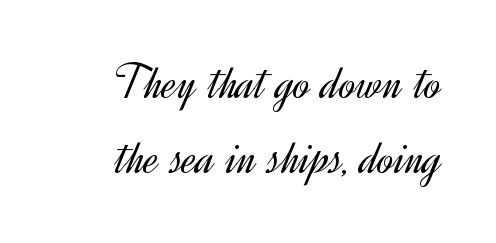
The image shows 50 px light sans-serif type; set right-aligned, normal line spacing (1.51x), normal letter spacing, not underlined; a small x-height.
